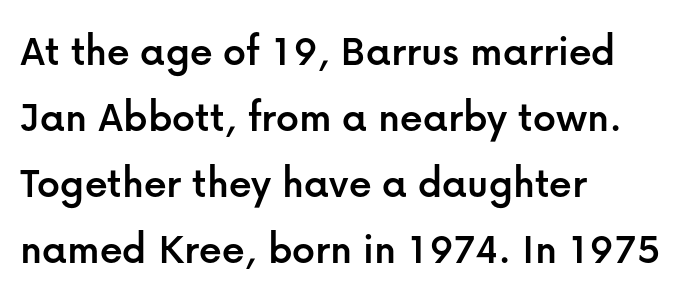
Q: Is the text italic (slanted)? A: No, it is upright.
Q: Is the typeface a serif or a sans-serif typeface? A: Sans-serif.
Q: Is the text underlined? A: No.
Q: How is the paragraph aligned? A: Left-aligned.
Q: Is the spacing between letters normal or unusually wide? A: Normal.
Q: Is the spacing between lines tight, normal or loose? A: Normal.
Q: Width (condensed, normal, or wide)? A: Normal.
Q: Stroke contrast? A: Low.
Q: x-height? A: Medium.
Q: Monospaced? A: No.
